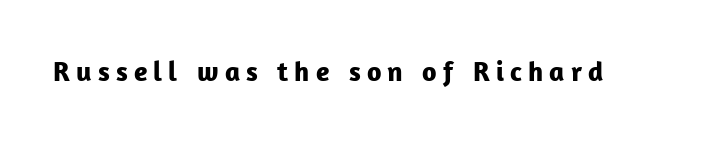
This sample uses a sans-serif face. Set as a true bold cut, around the 700 mark. Ascenders rise straight up at ninety degrees. The gaps between neighbouring characters are conspicuously large.
